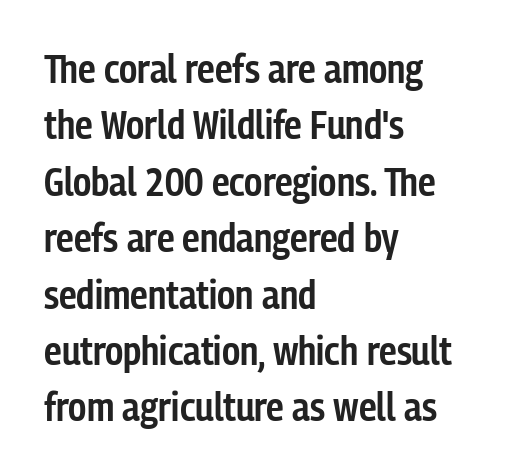
The image shows 40 px semibold, condensed sans-serif type, upright; set left-aligned, normal line spacing (1.41x), normal letter spacing, not underlined; low stroke contrast and a medium x-height.
